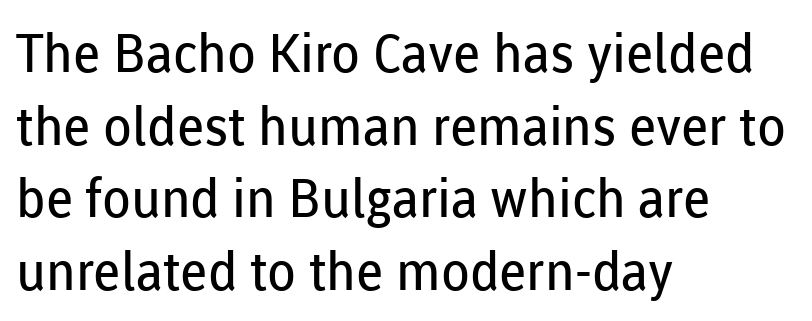
Grotesque or geometric, the face here clearly has no serifs. Letters rest on an invisible, unmarked baseline. Baseline-to-baseline distance is the conventional proportion of letter height. This rendering uses left alignment, leaving the right contour irregular.
